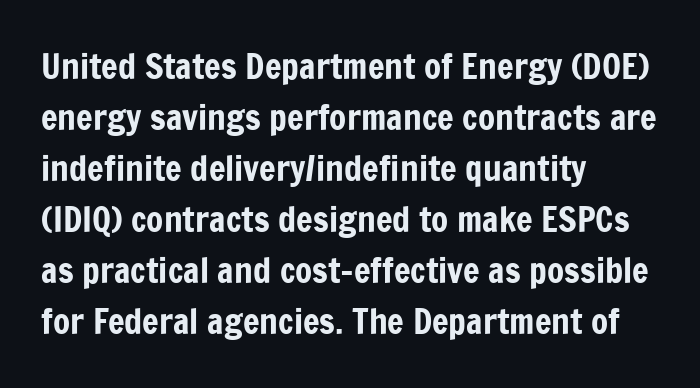
The image shows 35 px condensed sans-serif type, upright; set left-aligned, normal line spacing (1.46x), normal letter spacing, not underlined; low stroke contrast and a medium x-height.
